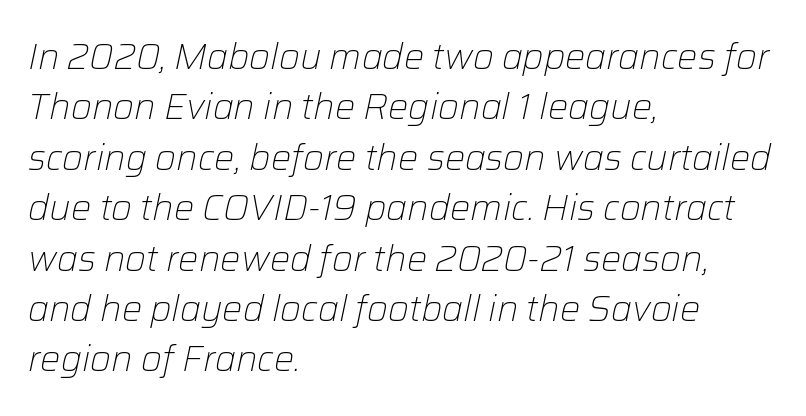
Honestly, the row spacing looks completely unremarkable. Every row of glyphs begins at an identical x-position on the left. The passage shown is typed in a proportional face where columns would drift. The passage shown has conventional tracking throughout. A typesetter would mark this as italic. This reads as an unemphasized weight, regular at the heaviest.
